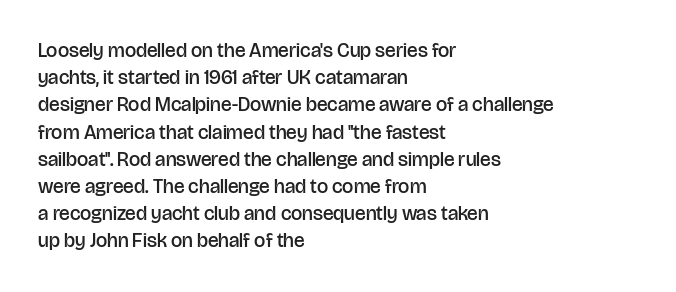
The image shows 20 px text type, upright; set left-aligned, normal line spacing (1.36x), normal letter spacing, not underlined.
